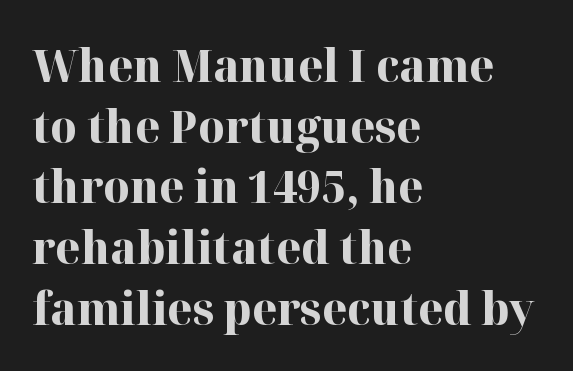
Q: Is the text bold? A: Yes.
Q: Is the text italic (slanted)? A: No, it is upright.
Q: Is the typeface a serif or a sans-serif typeface? A: Serif.
Q: Is the text underlined? A: No.
Q: How is the paragraph aligned? A: Left-aligned.
Q: Is the spacing between letters normal or unusually wide? A: Normal.
Q: Is the spacing between lines tight, normal or loose? A: Normal.
Q: Width (condensed, normal, or wide)? A: Normal.
Q: Stroke contrast? A: High.
Q: x-height? A: Medium.
Q: Monospaced? A: No.
